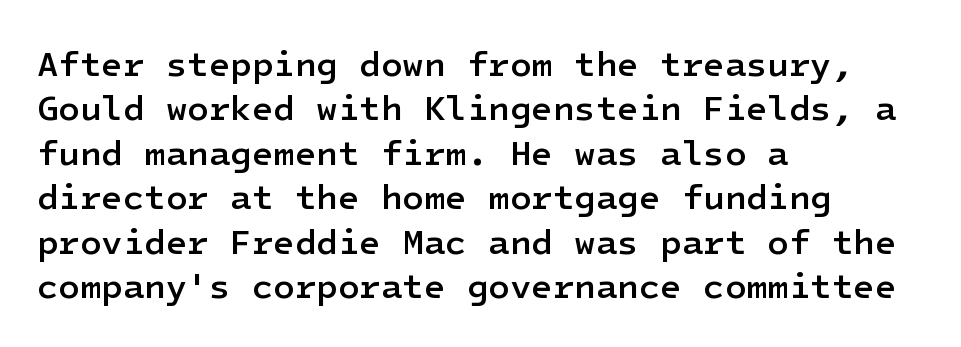
Ascenders rise straight up at ninety degrees. These words are printed semibold, heavier than regular yet not bold. Underlining? Definitely not there. Standard letterfit; no display-style spreading of the glyphs.
